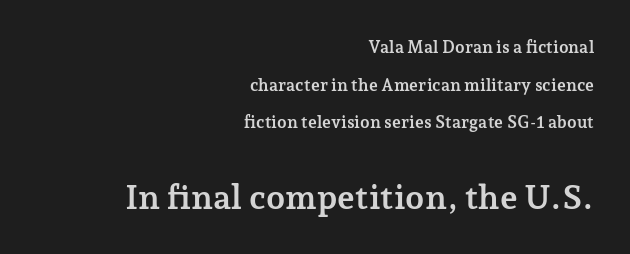
No italicization has been applied; the sample stays upright. This sample is right-justified, so line beginnings fall wherever the words allow. Stroke terminals: seriffed. Is this a fixed-width face? No — the glyphs have proportional, varying widths. The rendering uses a large line-height, opening up the rows.
